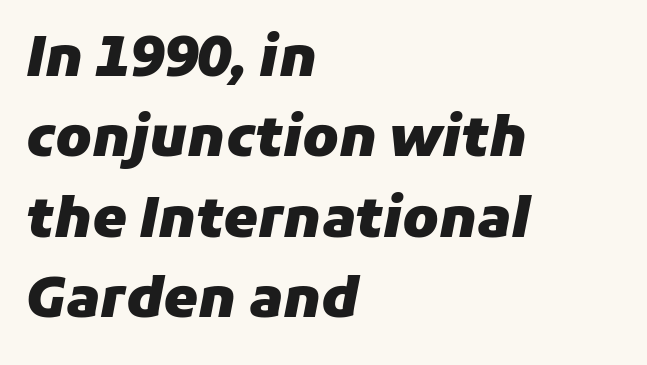
The image shows 55 px heavy type, italic (leaning right); set left-aligned, normal line spacing (1.46x), normal letter spacing, not underlined; low stroke contrast and a medium x-height.
